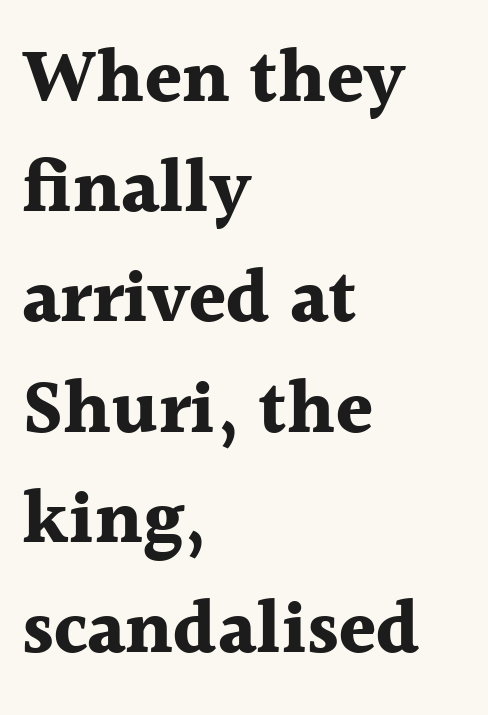
Q: Is the text bold? A: Yes.
Q: Is the text italic (slanted)? A: No, it is upright.
Q: Is the typeface a serif or a sans-serif typeface? A: Serif.
Q: Is the text underlined? A: No.
Q: How is the paragraph aligned? A: Left-aligned.
Q: Is the spacing between letters normal or unusually wide? A: Normal.
Q: Is the spacing between lines tight, normal or loose? A: Normal.
Q: Width (condensed, normal, or wide)? A: Normal.
Q: x-height? A: Medium.
Q: Monospaced? A: No.
